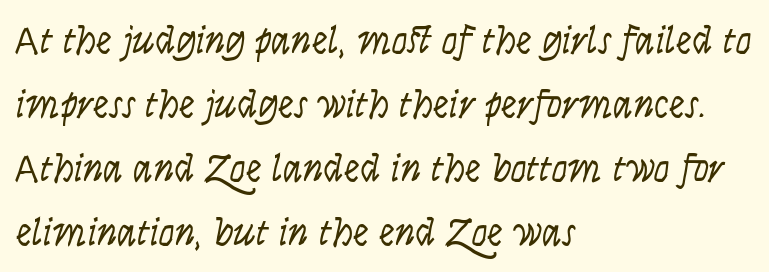
Students, observe: this is what conventionally led text looks like. The typesetter chose a ragged-right arrangement here. Spacing verdict: proportional, widths tailored to each character. Standard letterfit; no display-style spreading of the glyphs. Beneath every word, the page is bare.
